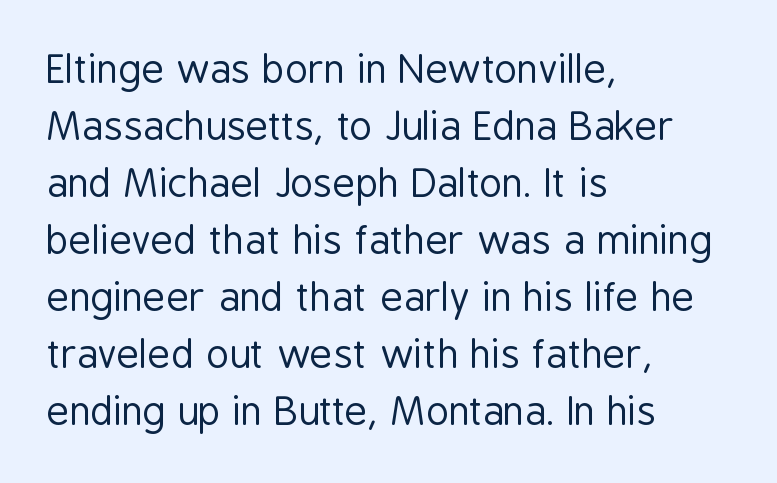
The line-height multiplier appears to be the usual default. Tracking value appears to be zero — textbook default spacing. Descenders hang freely into open space. Varying glyph widths throughout — classic text-font behaviour.
